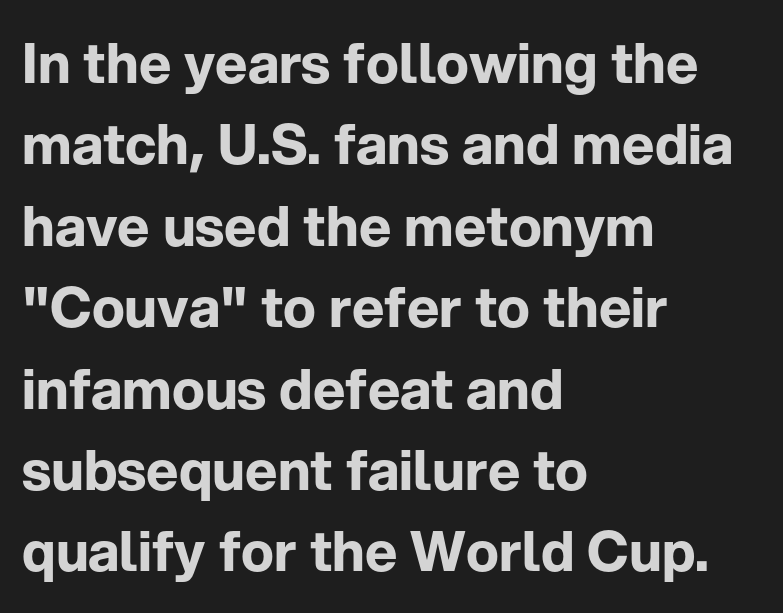
Q: Is the text bold? A: Yes.
Q: Is the text italic (slanted)? A: No, it is upright.
Q: Is the typeface a serif or a sans-serif typeface? A: Sans-serif.
Q: Is the text underlined? A: No.
Q: How is the paragraph aligned? A: Left-aligned.
Q: Is the spacing between letters normal or unusually wide? A: Normal.
Q: Is the spacing between lines tight, normal or loose? A: Normal.
Q: Width (condensed, normal, or wide)? A: Normal.
Q: Stroke contrast? A: Low.
Q: x-height? A: Medium.
Q: Monospaced? A: No.
